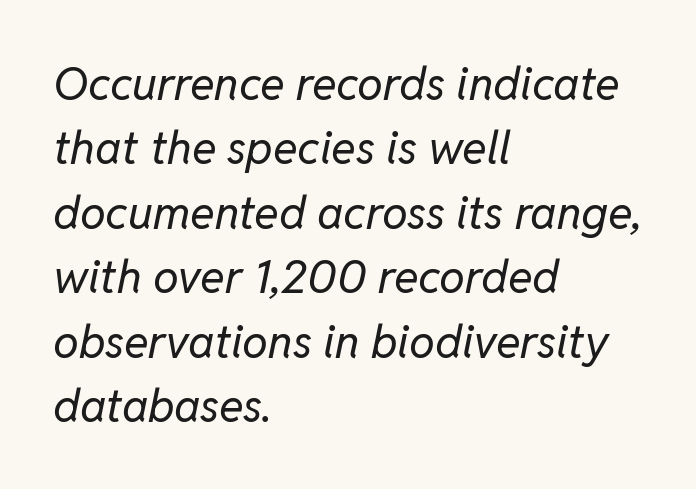
Q: Is the text bold? A: No.
Q: Is the text italic (slanted)? A: Yes, it leans right by about 11 degrees.
Q: Is the text underlined? A: No.
Q: How is the paragraph aligned? A: Left-aligned.
Q: Is the spacing between letters normal or unusually wide? A: Normal.
Q: Is the spacing between lines tight, normal or loose? A: Normal.
Q: Width (condensed, normal, or wide)? A: Normal.
Q: Stroke contrast? A: Low.
Q: x-height? A: Medium.
Q: Monospaced? A: No.
